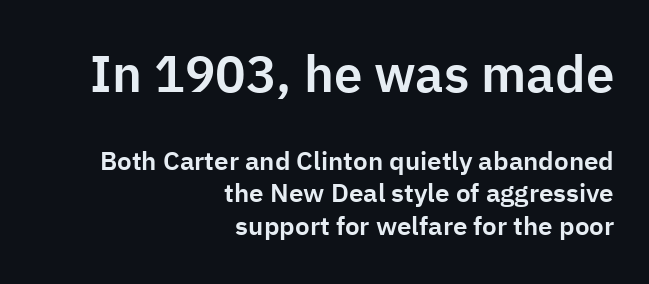
Q: Is the text italic (slanted)? A: No, it is upright.
Q: Is the typeface a serif or a sans-serif typeface? A: Sans-serif.
Q: Is the text underlined? A: No.
Q: How is the paragraph aligned? A: Right-aligned.
Q: Is the spacing between letters normal or unusually wide? A: Normal.
Q: Is the spacing between lines tight, normal or loose? A: Normal.
Q: Which block of text is set in a larger size, the first (top) or the second (bottom)? A: The first (top) one.
Q: Width (condensed, normal, or wide)? A: Normal.
Q: Stroke contrast? A: Low.
Q: x-height? A: Medium.
Q: Monospaced? A: No.
